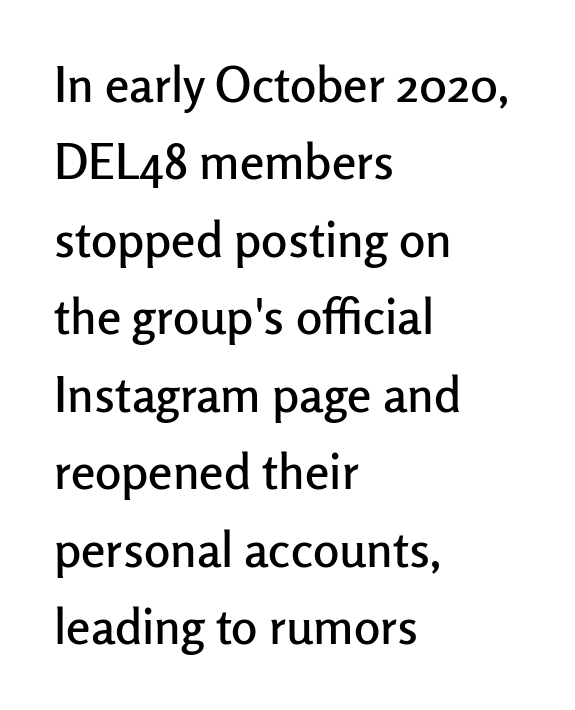
The image shows 49 px sans-serif type, upright; set left-aligned, normal line spacing (1.58x), normal letter spacing, not underlined; low stroke contrast and a medium x-height.
